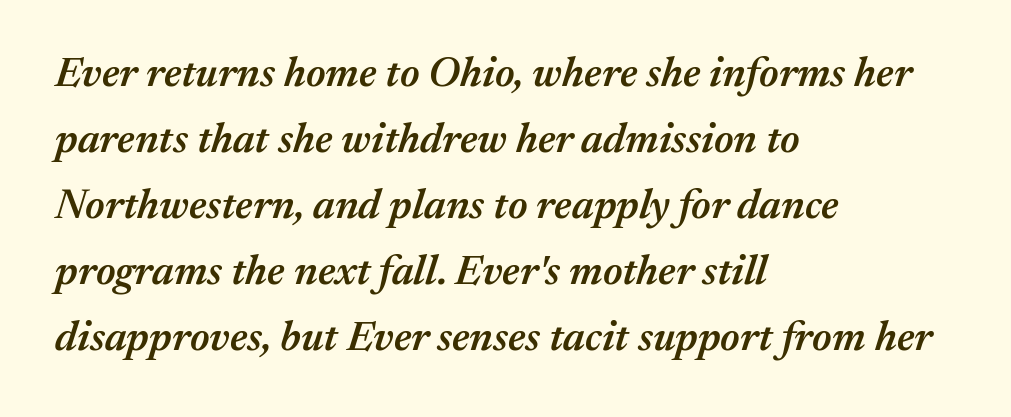
The image shows 42 px semibold type, italic (leaning right); set left-aligned, normal line spacing (1.57x), normal letter spacing, not underlined; medium stroke contrast and a medium x-height.
